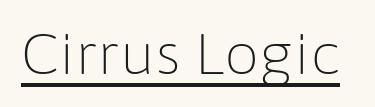
{"serif": "no", "italic": "no", "bold": "no", "weight": "light", "width": "normal", "stroke_contrast": "low", "x_height": "medium", "monospaced": "no", "underline": "yes", "letter_spacing": "normal", "letter_spacing_em": 0.0, "glyph_px": 56}
